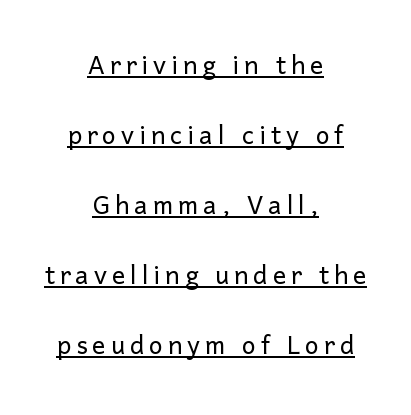
Q: Is the text bold? A: No.
Q: Is the text italic (slanted)? A: No, it is upright.
Q: Is the typeface a serif or a sans-serif typeface? A: Sans-serif.
Q: Is the text underlined? A: Yes.
Q: How is the paragraph aligned? A: Centered.
Q: Is the spacing between lines tight, normal or loose? A: Loose.
Q: Width (condensed, normal, or wide)? A: Normal.
Q: Stroke contrast? A: Low.
Q: x-height? A: Medium.
Q: Monospaced? A: No.
